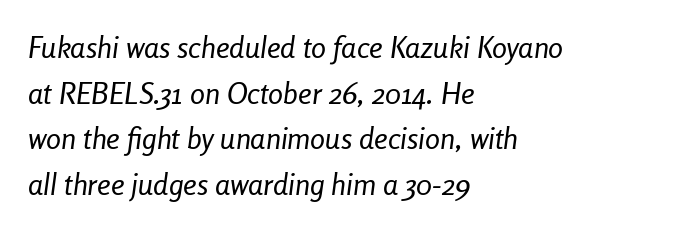
Q: Is the text bold? A: No.
Q: Is the text italic (slanted)? A: Yes, it leans right by about 8 degrees.
Q: Is the text underlined? A: No.
Q: How is the paragraph aligned? A: Left-aligned.
Q: Is the spacing between letters normal or unusually wide? A: Normal.
Q: Is the spacing between lines tight, normal or loose? A: Normal.
Q: Width (condensed, normal, or wide)? A: Condensed.
Q: Stroke contrast? A: Low.
Q: x-height? A: Medium.
Q: Monospaced? A: No.
